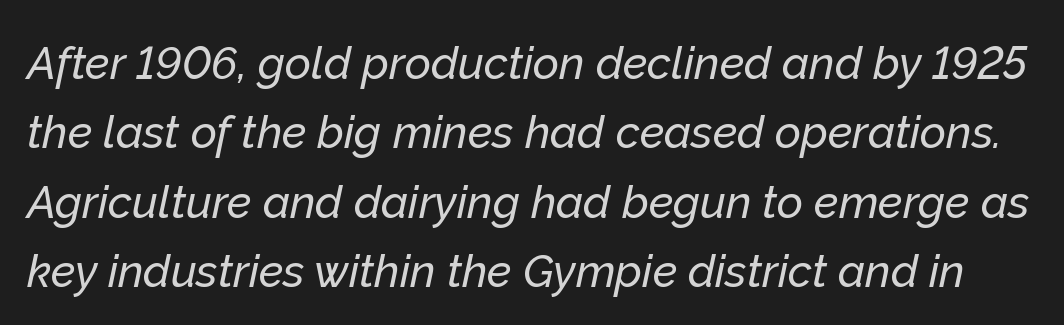
Each word holds together tightly as a unit, with standard inter-letter gaps. This sample has the flowing, uneven cadence of proportional lettering. Slant detected: the letters are inclined. The lines sit at an ordinary, default distance from one another. Words float on clear page, feet unadorned.
